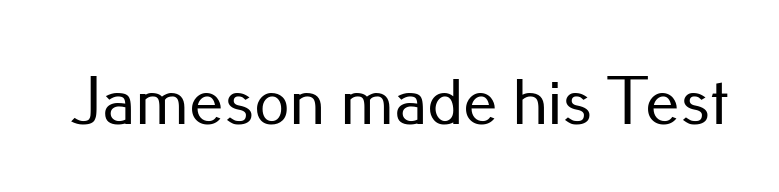
{"serif": "no", "italic": "no", "width": "normal", "stroke_contrast": "low", "x_height": "small", "monospaced": "no", "underline": "no", "letter_spacing": "normal", "letter_spacing_em": 0.0, "glyph_px": 69}
